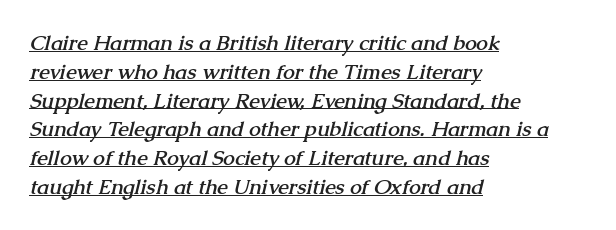
The image shows 21 px bold type; set left-aligned, normal line spacing (1.37x), normal letter spacing, underlined.
